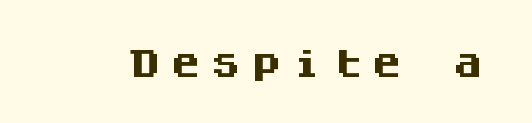
A sans-serif font was chosen for this passage. Every character sits straight up, as roman type does. Someone cranked the tracking dial way up on this one. Descenders are the only things crossing below the line.
